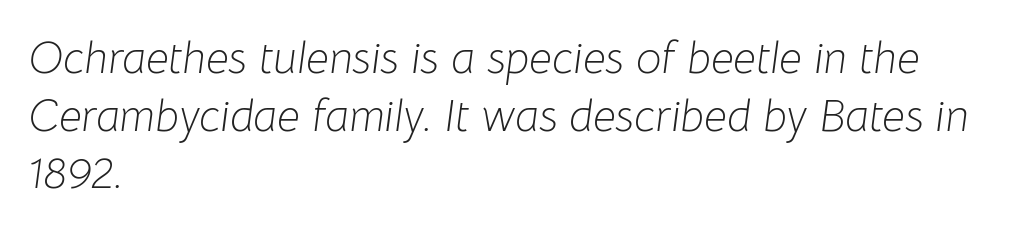
Q: Is the text bold? A: No.
Q: Is the text italic (slanted)? A: Yes, it leans right by about 8 degrees.
Q: Is the text underlined? A: No.
Q: How is the paragraph aligned? A: Left-aligned.
Q: Is the spacing between letters normal or unusually wide? A: Normal.
Q: Is the spacing between lines tight, normal or loose? A: Normal.
Q: Width (condensed, normal, or wide)? A: Normal.
Q: Stroke contrast? A: Low.
Q: x-height? A: Medium.
Q: Monospaced? A: No.
